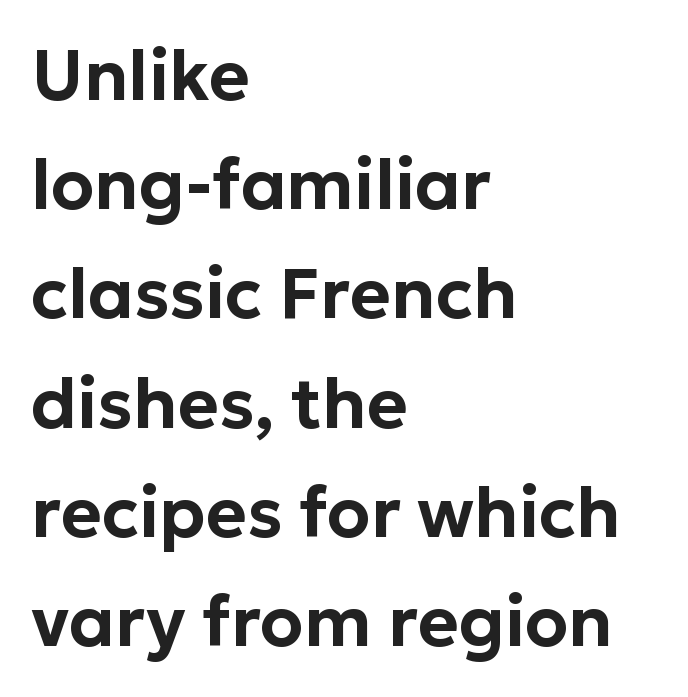
{"serif": "no", "italic": "no", "width": "normal", "stroke_contrast": "low", "x_height": "medium", "monospaced": "no", "underline": "no", "align": "left", "line_spacing": "normal", "line_spacing_ratio": 1.56, "letter_spacing": "normal", "letter_spacing_em": 0.0, "glyph_px": 70}
